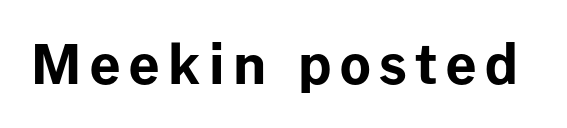
Q: Is the text bold? A: Yes.
Q: Is the text italic (slanted)? A: No, it is upright.
Q: Is the typeface a serif or a sans-serif typeface? A: Sans-serif.
Q: Is the text underlined? A: No.
Q: Width (condensed, normal, or wide)? A: Normal.
Q: Stroke contrast? A: Low.
Q: x-height? A: Medium.
Q: Monospaced? A: No.
